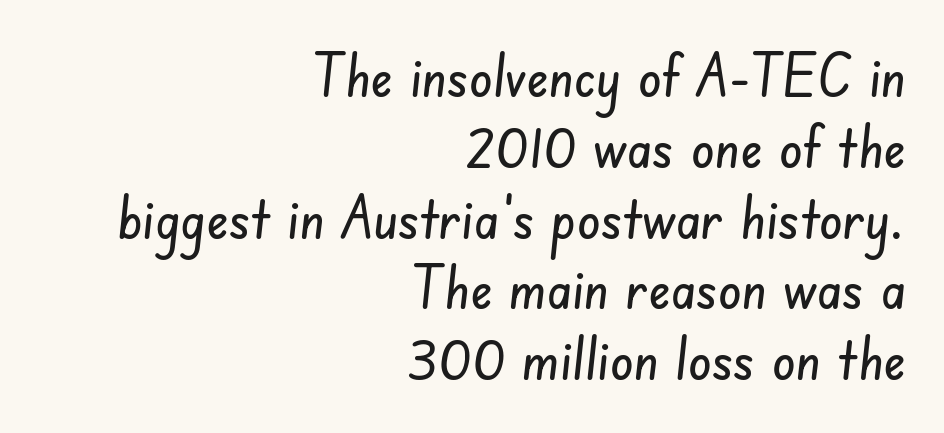
The image shows 59 px condensed sans-serif type; set right-aligned, line spacing 1.2x, normal letter spacing, not underlined; low stroke contrast and a small x-height.
